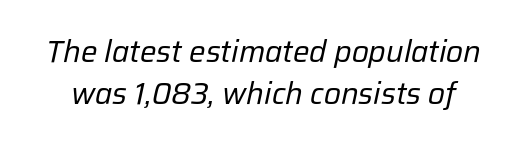
The image shows 31 px regular-weight type, italic (leaning right); set normal line spacing (1.37x), normal letter spacing, not underlined; low stroke contrast and a medium x-height.
